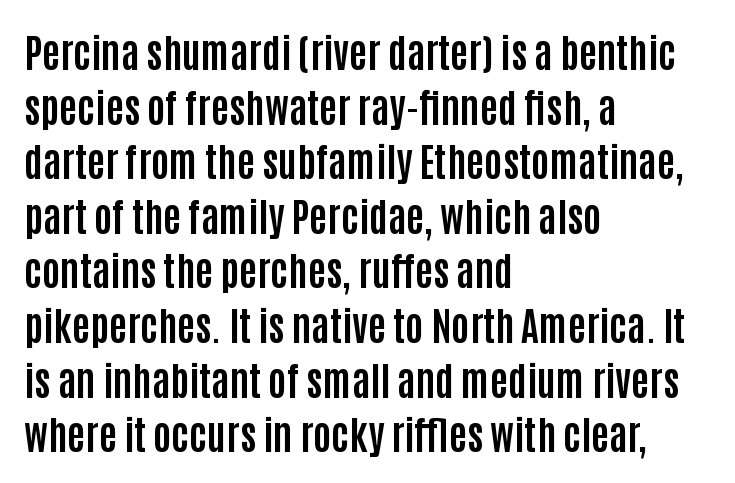
Q: Is the text bold? A: Yes.
Q: Is the text italic (slanted)? A: No, it is upright.
Q: Is the typeface a serif or a sans-serif typeface? A: Sans-serif.
Q: Is the text underlined? A: No.
Q: How is the paragraph aligned? A: Left-aligned.
Q: Is the spacing between letters normal or unusually wide? A: Normal.
Q: Is the spacing between lines tight, normal or loose? A: Normal.
Q: Width (condensed, normal, or wide)? A: Condensed.
Q: Stroke contrast? A: Low.
Q: x-height? A: Large.
Q: Monospaced? A: No.
